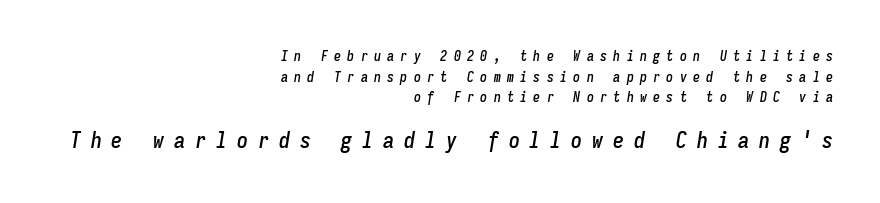
Q: Is the text italic (slanted)? A: Yes, it leans right by about 9 degrees.
Q: Is the text underlined? A: No.
Q: How is the paragraph aligned? A: Right-aligned.
Q: Is the spacing between letters normal or unusually wide? A: Unusually wide.
Q: Is the spacing between lines tight, normal or loose? A: Normal.
Q: Which block of text is set in a larger size, the first (top) or the second (bottom)? A: The second (bottom) one.
